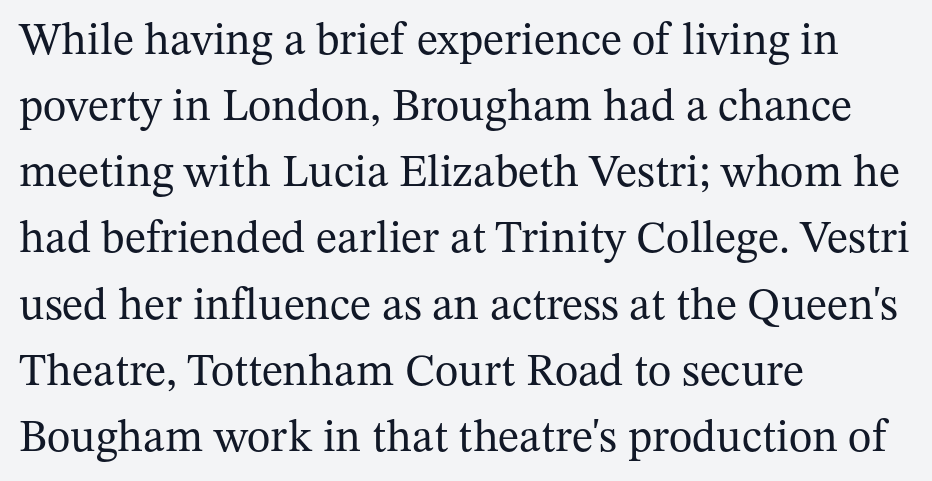
The image shows 45 px regular-weight serif type, upright; set left-aligned, normal line spacing (1.47x), normal letter spacing, not underlined; medium stroke contrast and a medium x-height.
